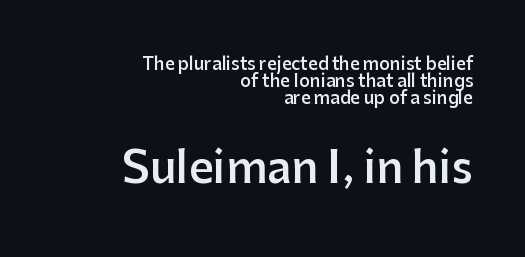
{"serif": "no", "italic": "no", "bold": "semi", "weight": "semibold", "width": "normal", "stroke_contrast": "low", "x_height": "medium", "monospaced": "no", "underline": "no", "align": "right", "line_spacing": "tight", "line_spacing_ratio": 0.99, "letter_spacing": "normal", "letter_spacing_em": 0.0, "larger_block": "second", "size_ratio": 2.53, "glyph_px": 43}
